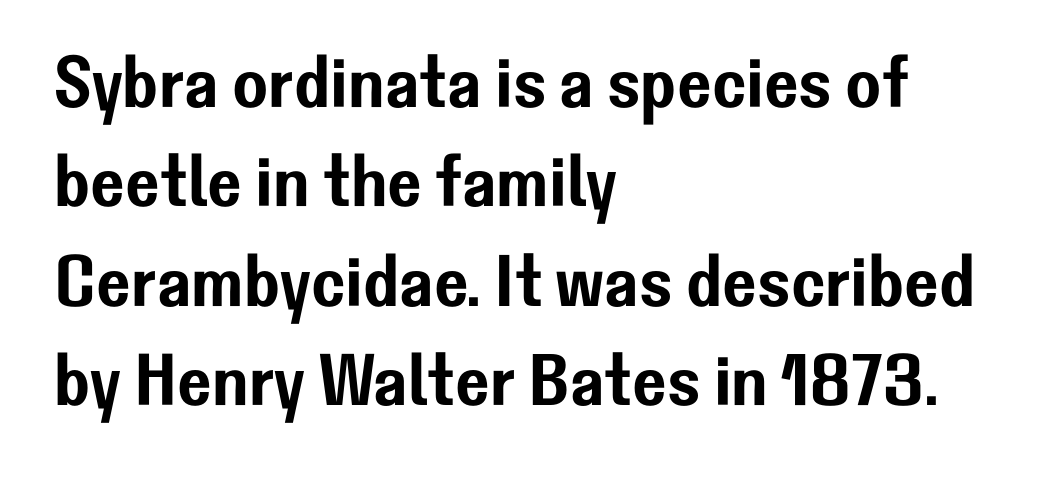
Leading: standard. Line starts are locked; line ends wander. The letters sit at their default tracking, neither squeezed nor spread. Unmarked baselines from the first word to the last. Varying glyph widths throughout — classic text-font behaviour.
